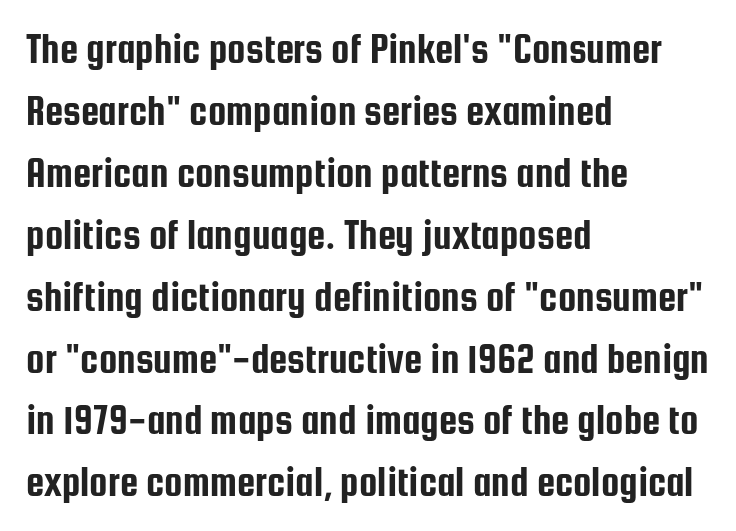
Tracking here is standard; glyphs follow each other at the usual distance. Look at the bottom of the vertical strokes: they stop flat, with no serifs. Every row of glyphs begins at an identical x-position on the left. The lines sit at an ordinary, default distance from one another.
